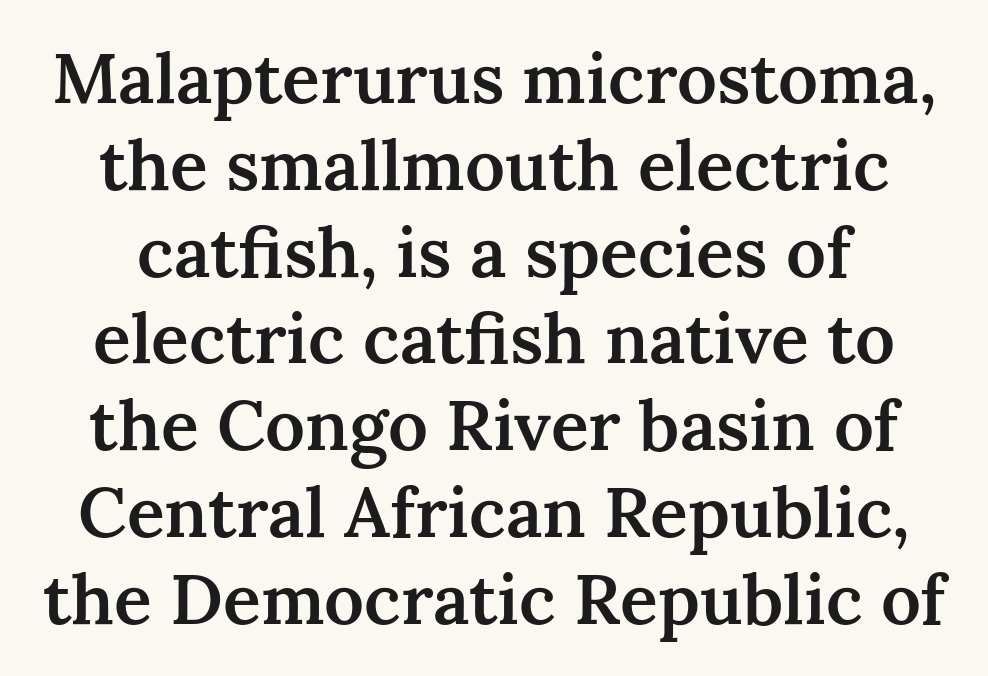
The image shows 70 px semibold serif type, upright; set line spacing 1.24x, normal letter spacing, not underlined; medium stroke contrast and a medium x-height.
